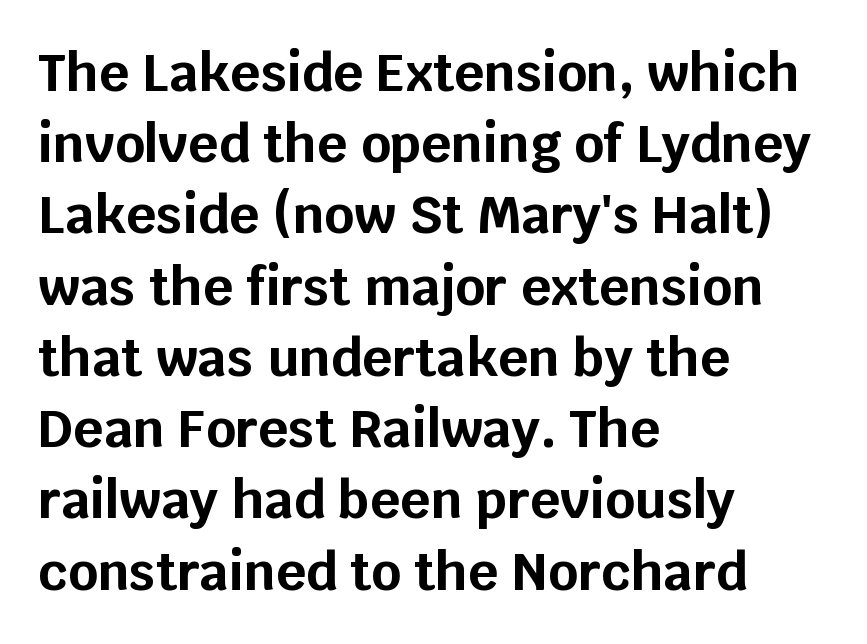
The image shows 52 px bold sans-serif type, upright; set left-aligned, normal line spacing (1.37x), normal letter spacing, not underlined; low stroke contrast and a large x-height.
